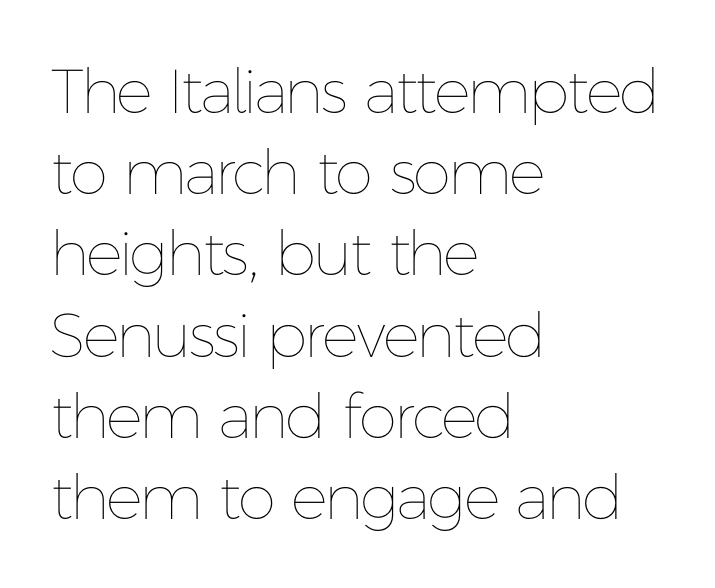
{"italic": "no", "bold": "no", "weight": "thin", "width": "normal", "stroke_contrast": "low", "x_height": "medium", "monospaced": "no", "underline": "no", "align": "left", "line_spacing": "normal", "line_spacing_ratio": 1.31, "letter_spacing": "normal", "letter_spacing_em": 0.0, "glyph_px": 62}
